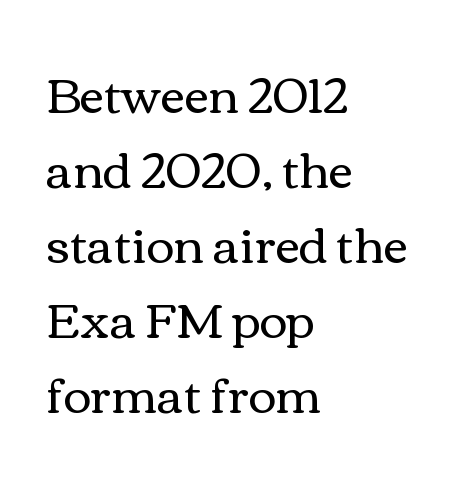
The image shows 48 px regular-weight, wide type, upright; set left-aligned, normal line spacing (1.56x), normal letter spacing, not underlined; a medium x-height.
